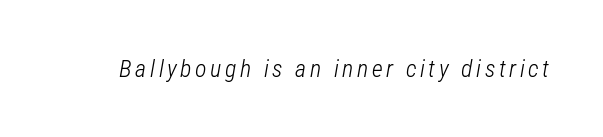
The image shows 24 px text type, italic (leaning right); set not underlined.
